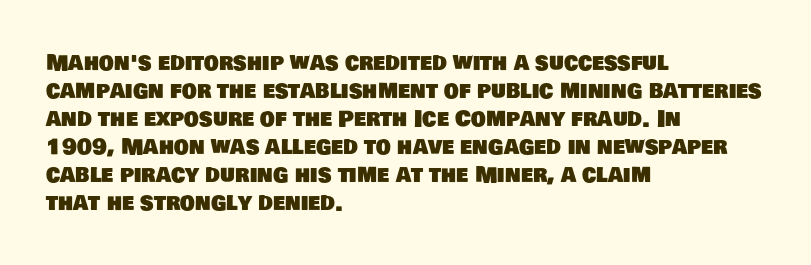
The rag falls on the right side of this text block. The baseline area is clear. Vertically, the passage feels balanced, rows spaced as you'd expect. Short note: letters normally spaced.
